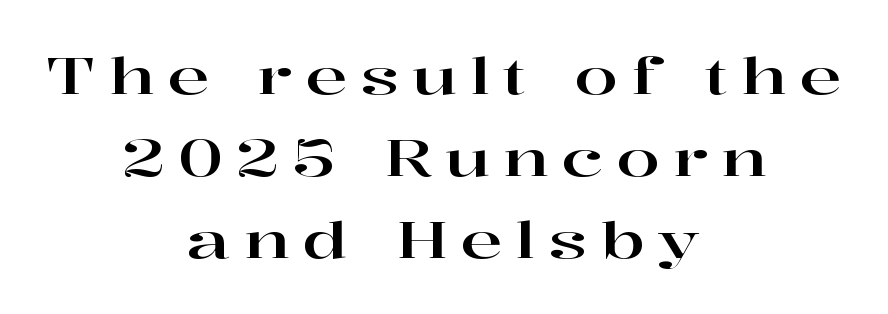
{"serif": "yes", "italic": "no", "width": "wide", "stroke_contrast": "high", "x_height": "medium", "monospaced": "no", "underline": "no", "align": "center", "line_spacing": "normal", "line_spacing_ratio": 1.64, "letter_spacing": "wide", "letter_spacing_em": 0.26, "glyph_px": 50}
